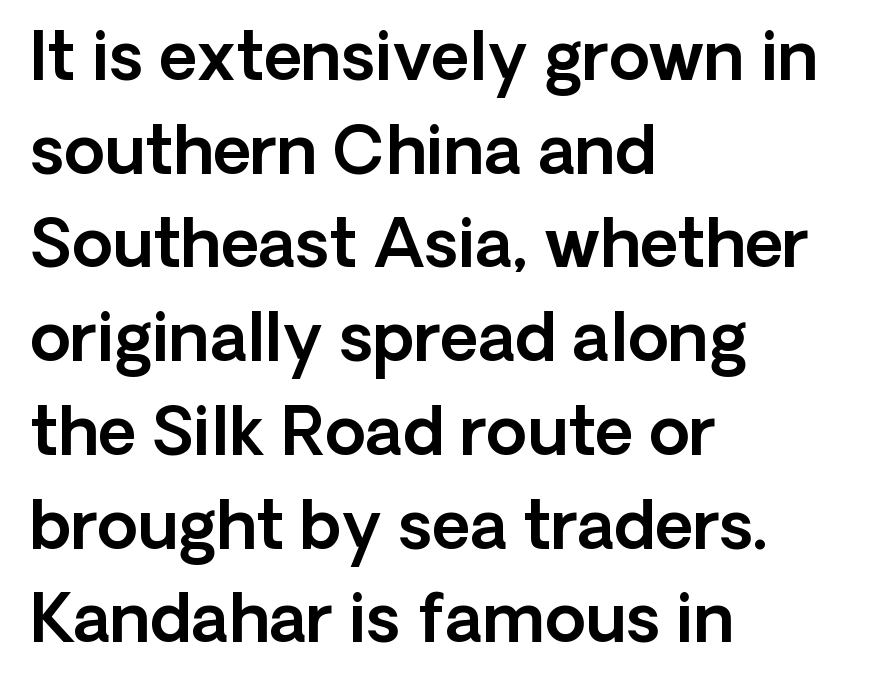
The specimen omits any rule beneath the text block's lines. A sans-serif font was chosen for this passage. The face used here is proportionally spaced, like ordinary book or web type. Do the letters lean? They stand straight. A classic flush-left, rag-right setting is used for this passage. No extra tracking has been applied to these lines.
